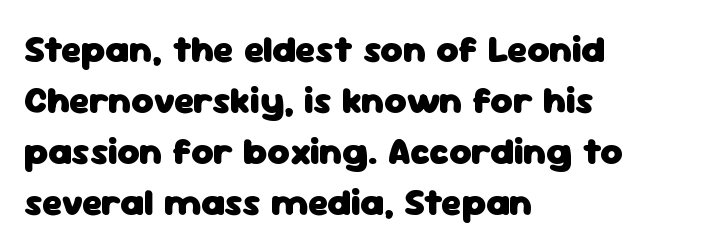
The rendering anchors every line to the left-hand side. I'd describe the lettering as bold — thick and assertive. This is sans-serif lettering, the kind often seen on screens and signage. The foot of each line stays bare and open. Each word holds together tightly as a unit, with standard inter-letter gaps.
